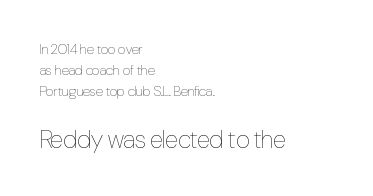
{"italic": "no", "bold": "no", "underline": "no", "align": "left", "line_spacing": "normal", "line_spacing_ratio": 1.49, "letter_spacing": "normal", "letter_spacing_em": 0.0, "larger_block": "second", "size_ratio": 1.79, "glyph_px": 25}
